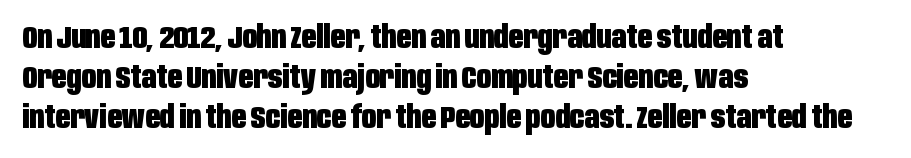
{"serif": "no", "italic": "no", "bold": "yes", "weight": "heavy", "width": "condensed", "stroke_contrast": "low", "x_height": "large", "monospaced": "no", "underline": "no", "align": "left", "line_spacing": "normal", "line_spacing_ratio": 1.25, "letter_spacing": "normal", "letter_spacing_em": 0.0, "glyph_px": 32}
